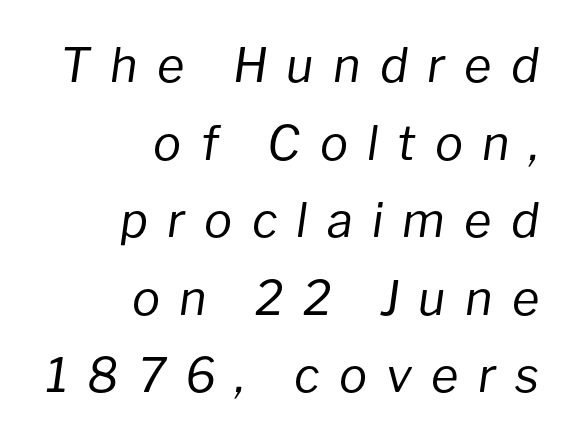
The image shows 47 px regular-weight type, italic (leaning right); set right-aligned, normal line spacing (1.65x), unusually wide letter spacing (+0.41 em), not underlined; low stroke contrast and a medium x-height.
